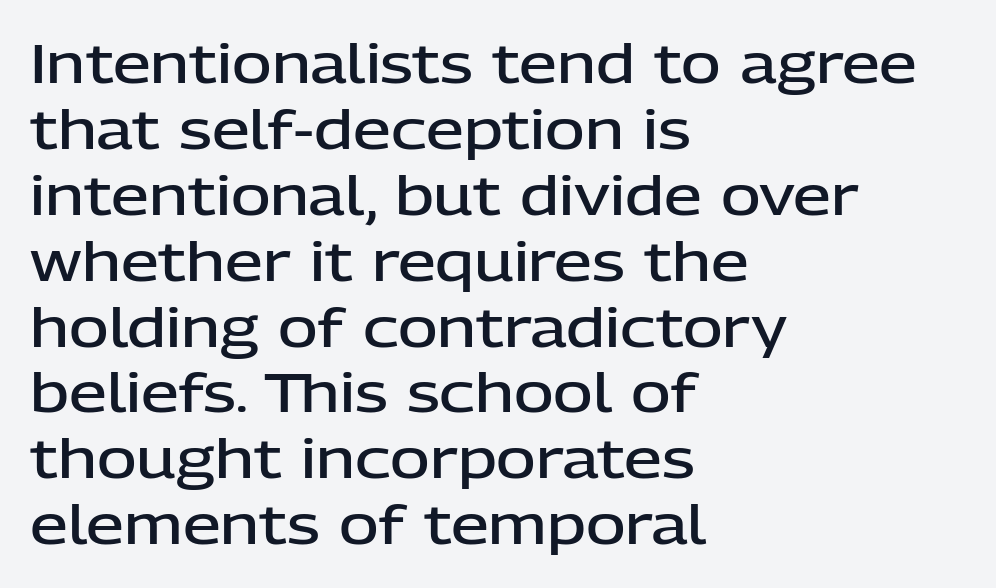
The glyphs in this specimen are sans serif. A classic flush-left, rag-right setting is used for this passage. Tall strokes in this sample are plumb rather than angled. A bit beefed up — I'd call it semibold rather than bold. Plain, unruled lines of type. Spacing between characters is what you'd get straight out of the box.
